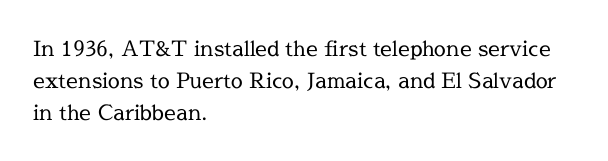
Is the block centered? No — it sits flush against the left margin. Honestly, the row spacing looks completely unremarkable. Check under the words: just untouched page. Ascenders rise straight up at ninety degrees. Nobody touched the tracking dial on this one.
